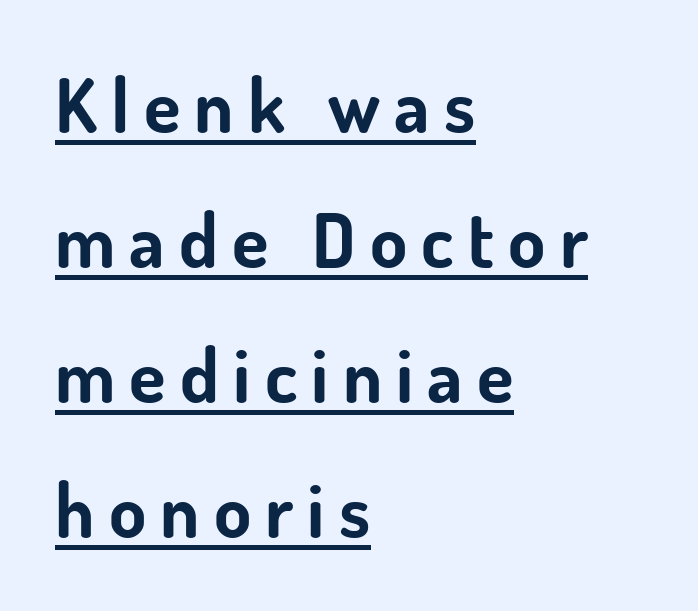
Q: Is the text bold? A: Yes.
Q: Is the text italic (slanted)? A: No, it is upright.
Q: Is the typeface a serif or a sans-serif typeface? A: Sans-serif.
Q: Is the text underlined? A: Yes.
Q: How is the paragraph aligned? A: Left-aligned.
Q: Width (condensed, normal, or wide)? A: Normal.
Q: Stroke contrast? A: Low.
Q: x-height? A: Small.
Q: Monospaced? A: No.
